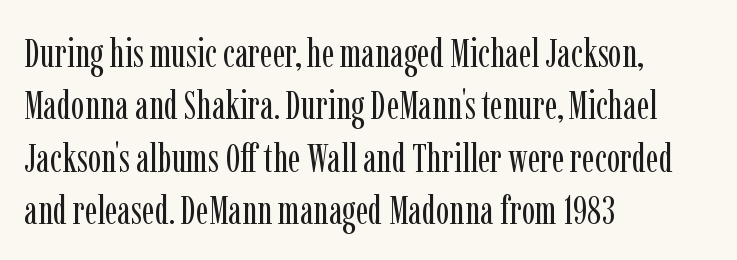
The image shows 40 px regular-weight, condensed serif type, upright; set left-aligned, normal line spacing (1.31x), normal letter spacing, not underlined; low stroke contrast and a medium x-height.
